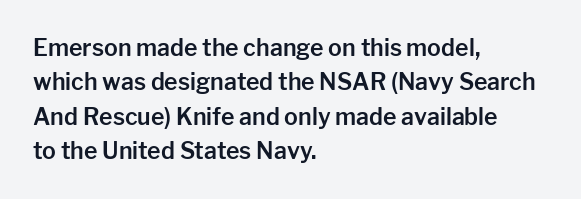
The specimen omits any rule beneath the text block's lines. The line-height multiplier appears to be the usual default. Posture: upright roman. The letters sit at their default tracking, neither squeezed nor spread.
